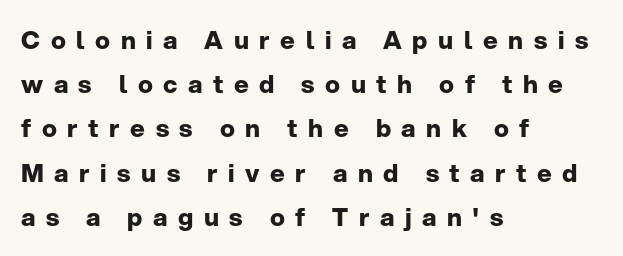
Q: Is the text bold? A: Yes.
Q: Is the text italic (slanted)? A: No, it is upright.
Q: Is the text underlined? A: No.
Q: How is the paragraph aligned? A: Left-aligned.
Q: Is the spacing between letters normal or unusually wide? A: Unusually wide.
